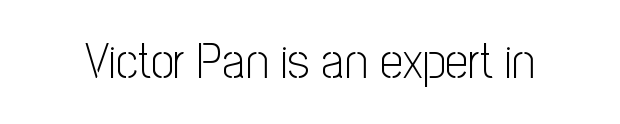
A typesetter would call this zero additional tracking. Serifs: no, the terminals of the letterforms are clean. Ordinary non-slanted type is in use. Is this a fixed-width face? No — the glyphs have proportional, varying widths. The weight tops out at a normal text grade.
